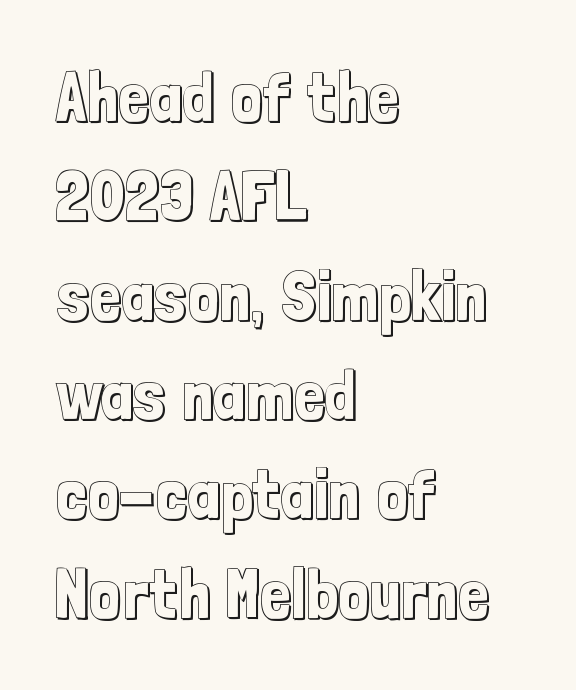
The image shows 69 px condensed type, upright; set left-aligned, normal line spacing (1.44x), normal letter spacing, not underlined; a medium x-height.
